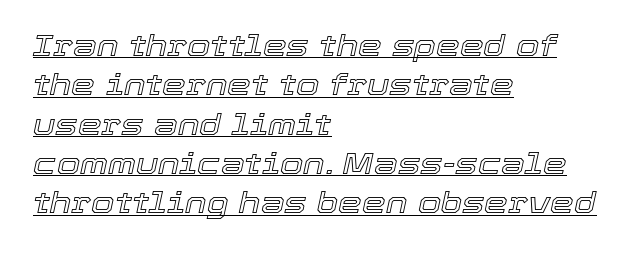
The image shows 30 px text type, italic (leaning right); set left-aligned, normal line spacing (1.31x), normal letter spacing, underlined; a medium x-height.
